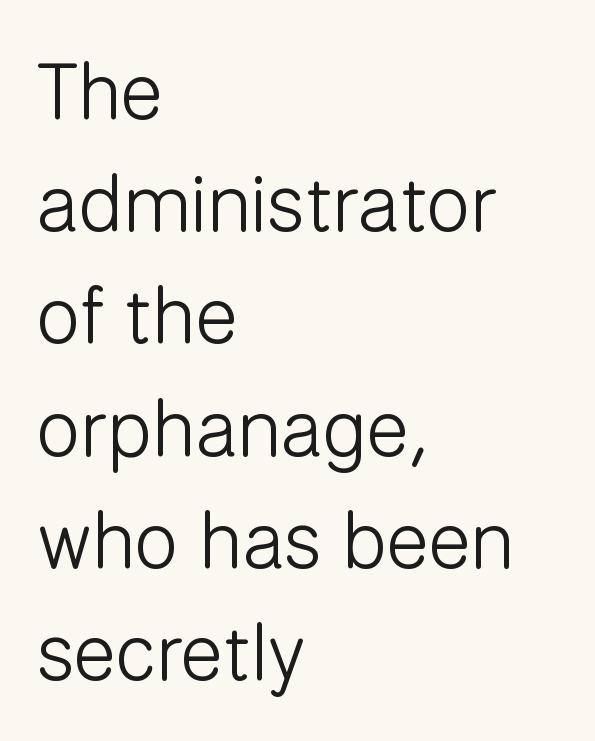
The image shows 79 px light sans-serif type, upright; set left-aligned, normal line spacing (1.42x), normal letter spacing, not underlined; low stroke contrast and a medium x-height.
